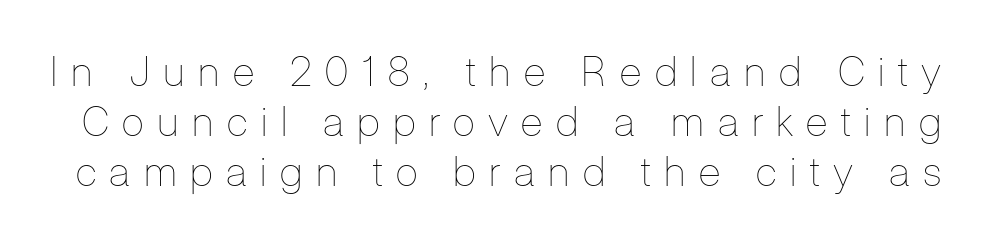
Weight: regular or lighter. Rendered with straight, roman letterforms. What stands out about the letter spacing? Its width — letters are far apart. Each row of text sits above clean, open space. Here the designer chose a conventional face with non-uniform glyph widths.
